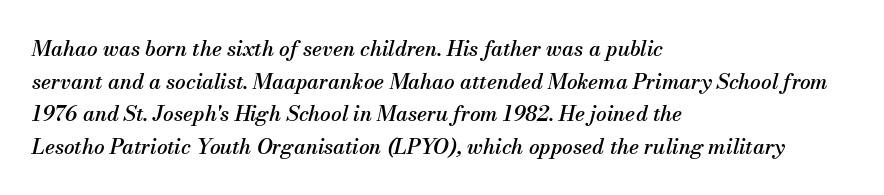
The image shows 21 px text type, italic (leaning right); set left-aligned, normal line spacing (1.55x), normal letter spacing, not underlined.
